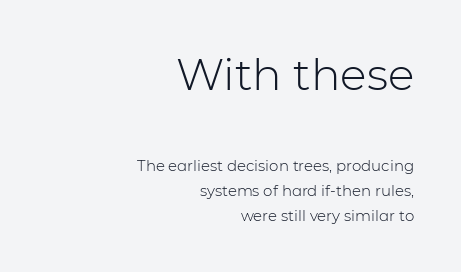
The image shows 44 px light sans-serif type, upright; set right-aligned, normal line spacing (1.67x), normal letter spacing, not underlined; the first (top) block is 2.93x larger; low stroke contrast and a medium x-height.
